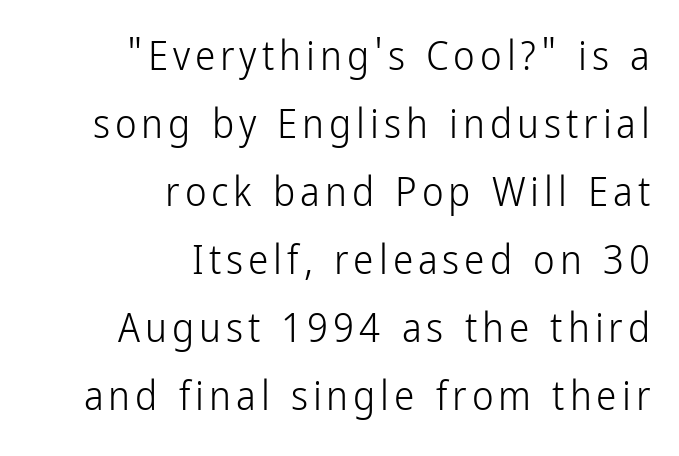
{"serif": "no", "italic": "no", "bold": "no", "weight": "light", "width": "condensed", "stroke_contrast": "low", "x_height": "medium", "monospaced": "no", "underline": "no", "align": "right", "line_spacing": "normal", "line_spacing_ratio": 1.66, "glyph_px": 41}
